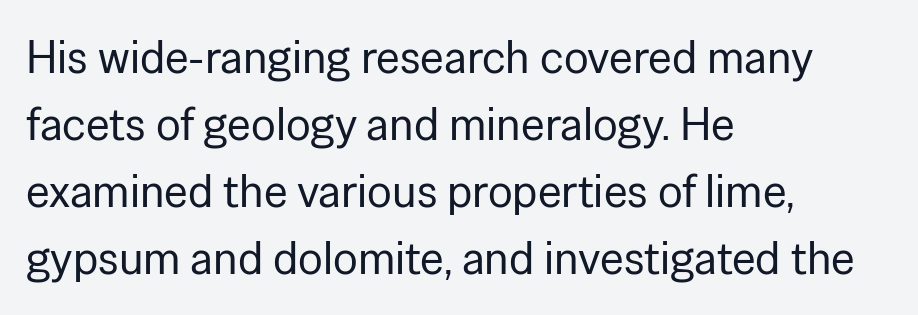
The image shows 46 px regular-weight sans-serif type, upright; set left-aligned, normal line spacing (1.46x), normal letter spacing, not underlined; low stroke contrast and a medium x-height.
